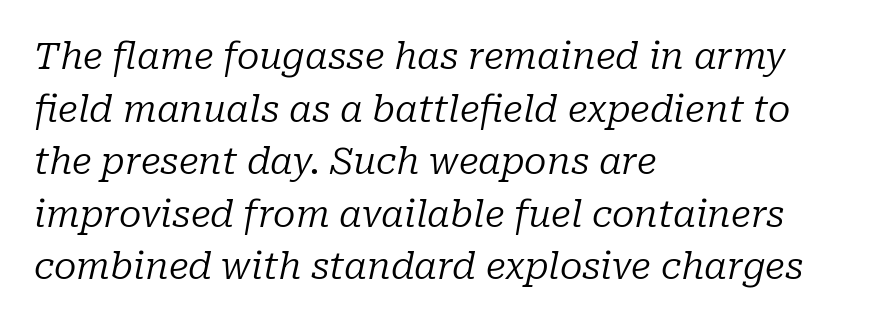
Horizontally, the lines are justified to the leading edge only. This is oblique type, the kind used for emphasis or titles. Proportional: the letters do not fall into vertical columns. Are there feet on the stems? There are — it's a serif. The weight tops out at a normal text grade.
